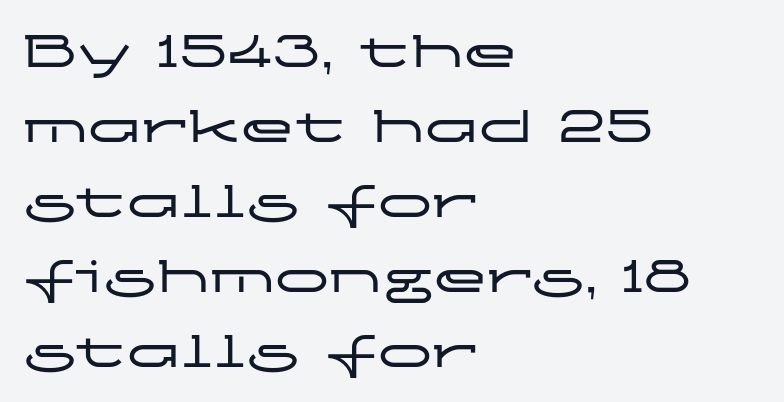
Check where the strokes stop: nothing finishes them off — pure sans. Proportional: the letters do not fall into vertical columns. Teacher's note: observe the even left margin — that is flush-left alignment. The space directly below the letters is spotless. Style check: upright. Honestly, the letter spacing is just normal — you wouldn't notice it.
